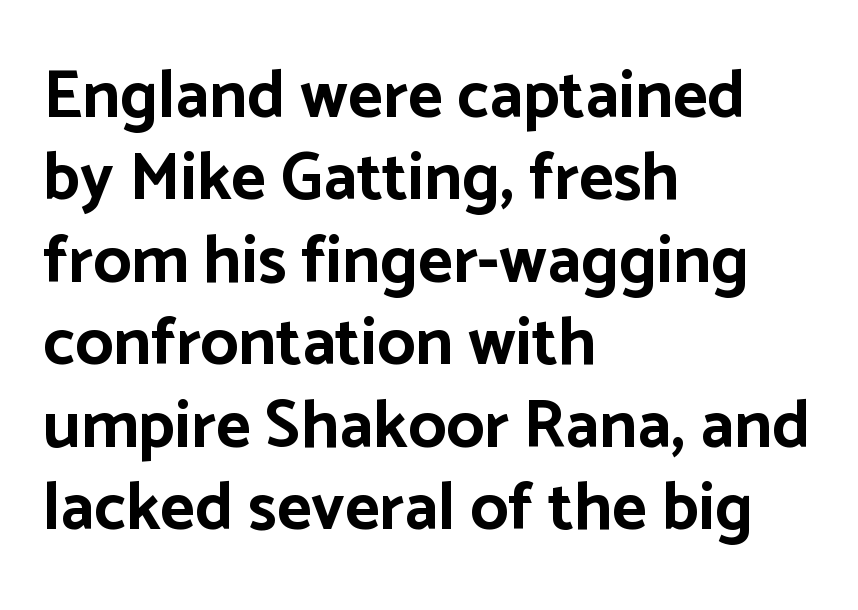
{"serif": "no", "italic": "no", "bold": "yes", "weight": "bold", "width": "normal", "stroke_contrast": "low", "x_height": "medium", "monospaced": "no", "underline": "no", "align": "left", "line_spacing_ratio": 1.23, "letter_spacing": "normal", "letter_spacing_em": 0.0, "glyph_px": 67}
